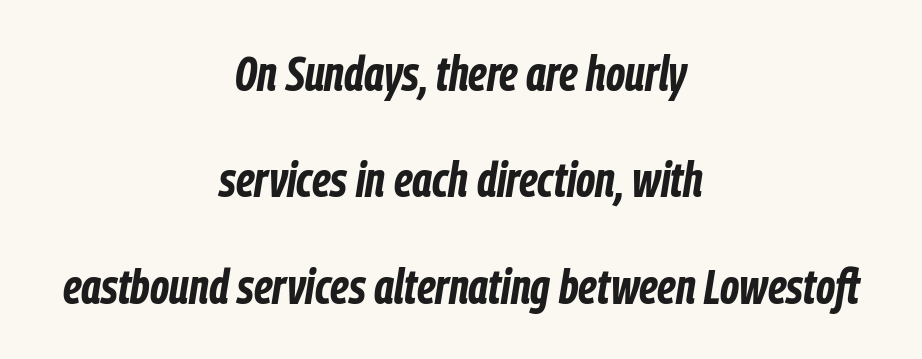
{"italic": "yes", "lean": "right", "slant_degrees": 9, "bold": "yes", "weight": "bold", "width": "condensed", "stroke_contrast": "low", "x_height": "medium", "monospaced": "no", "underline": "no", "align": "center", "line_spacing": "loose", "line_spacing_ratio": 2.17, "letter_spacing": "normal", "letter_spacing_em": 0.0, "glyph_px": 49}
